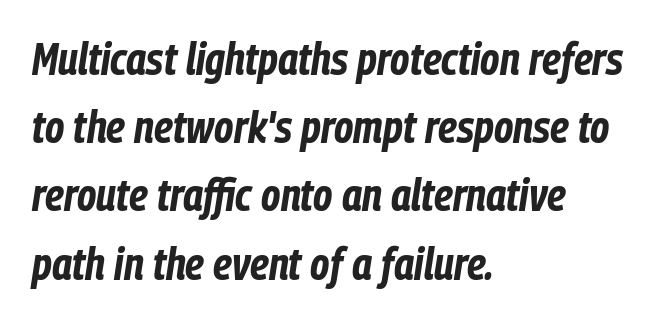
{"italic": "yes", "lean": "right", "slant_degrees": 9, "bold": "yes", "weight": "bold", "width": "condensed", "stroke_contrast": "low", "x_height": "medium", "monospaced": "no", "underline": "no", "align": "left", "line_spacing": "normal", "line_spacing_ratio": 1.55, "letter_spacing": "normal", "letter_spacing_em": 0.0, "glyph_px": 44}
